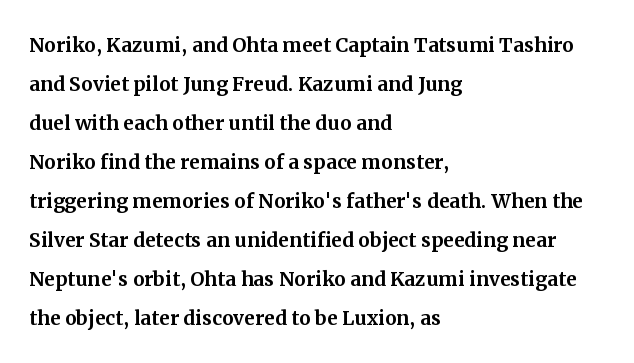
Q: Is the text italic (slanted)? A: No, it is upright.
Q: Is the text underlined? A: No.
Q: How is the paragraph aligned? A: Left-aligned.
Q: Is the spacing between letters normal or unusually wide? A: Normal.
Q: Is the spacing between lines tight, normal or loose? A: Normal.
